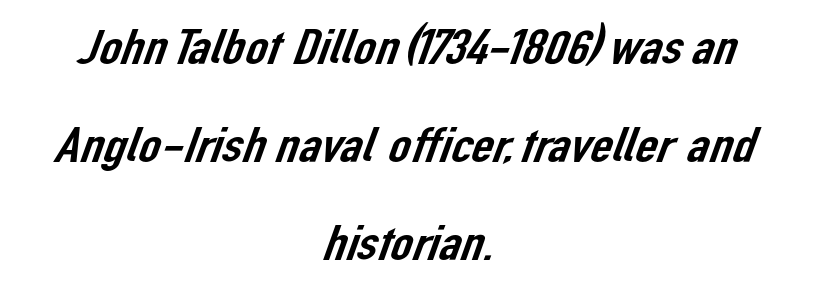
Q: Is the typeface a serif or a sans-serif typeface? A: Sans-serif.
Q: Is the text underlined? A: No.
Q: How is the paragraph aligned? A: Centered.
Q: Is the spacing between letters normal or unusually wide? A: Normal.
Q: Is the spacing between lines tight, normal or loose? A: Loose.
Q: Width (condensed, normal, or wide)? A: Normal.
Q: Stroke contrast? A: Low.
Q: x-height? A: Medium.
Q: Monospaced? A: No.
